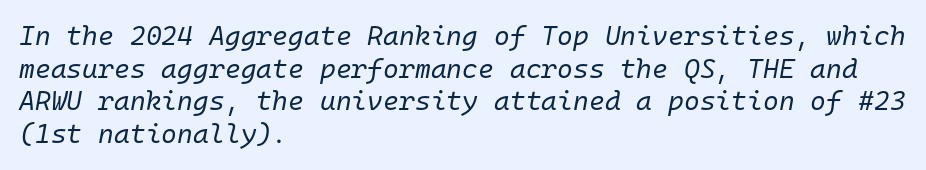
Q: Is the text bold? A: No.
Q: Is the text italic (slanted)? A: Yes, it leans right by about 10 degrees.
Q: Is the text underlined? A: No.
Q: How is the paragraph aligned? A: Left-aligned.
Q: Is the spacing between letters normal or unusually wide? A: Normal.
